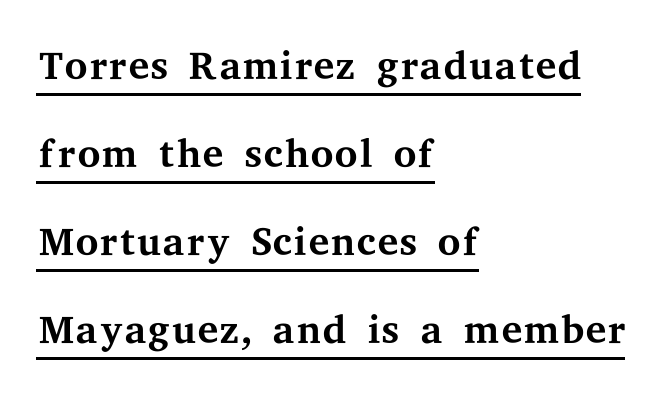
{"serif": "yes", "italic": "no", "bold": "no", "weight": "regular", "width": "wide", "stroke_contrast": "medium", "x_height": "medium", "monospaced": "no", "underline": "yes", "align": "left", "line_spacing": "normal", "line_spacing_ratio": 1.49, "letter_spacing": "normal", "letter_spacing_em": 0.0, "glyph_px": 59}
